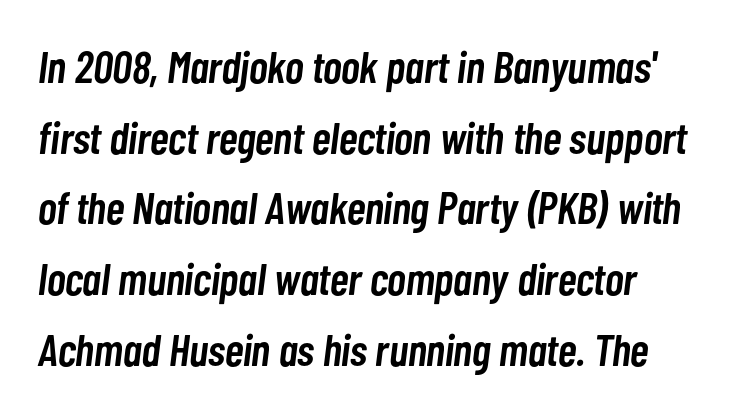
The image shows 45 px semibold, condensed type, italic (leaning right); set left-aligned, normal line spacing (1.57x), normal letter spacing, not underlined; low stroke contrast and a medium x-height.
